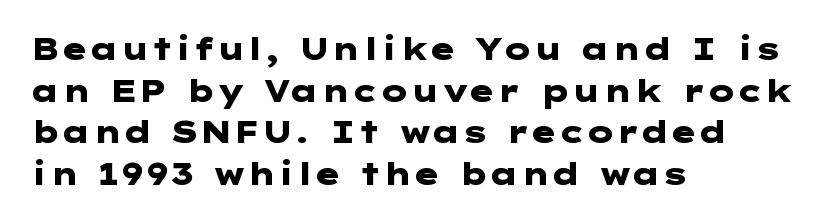
Q: Is the text bold? A: Yes.
Q: Is the text italic (slanted)? A: No, it is upright.
Q: Is the typeface a serif or a sans-serif typeface? A: Sans-serif.
Q: Is the text underlined? A: No.
Q: How is the paragraph aligned? A: Left-aligned.
Q: Is the spacing between letters normal or unusually wide? A: Normal.
Q: Is the spacing between lines tight, normal or loose? A: Normal.
Q: Width (condensed, normal, or wide)? A: Wide.
Q: Stroke contrast? A: Low.
Q: x-height? A: Medium.
